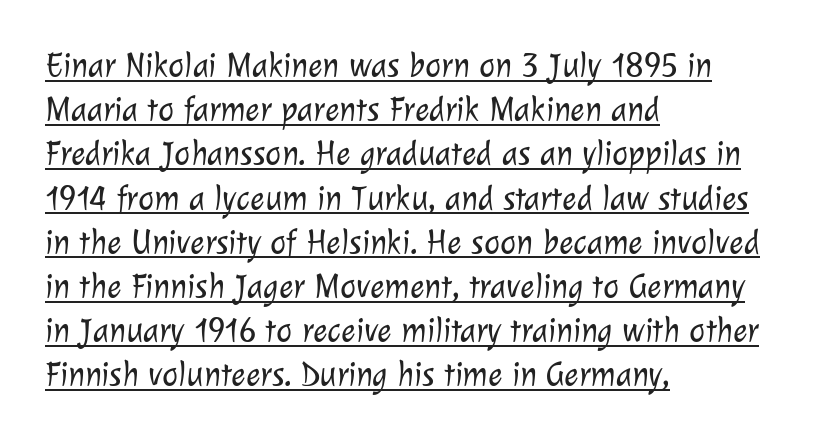
{"serif": "no", "bold": "no", "weight": "light", "width": "normal", "stroke_contrast": "low", "x_height": "medium", "monospaced": "no", "underline": "yes", "align": "left", "line_spacing": "normal", "line_spacing_ratio": 1.3, "letter_spacing": "normal", "letter_spacing_em": 0.0, "glyph_px": 34}
